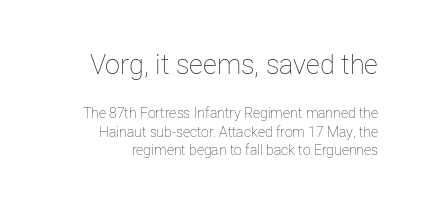
The image shows 27 px text type, upright; set right-aligned, normal line spacing (1.34x), normal letter spacing, not underlined; the first (top) block is 1.93x larger.
